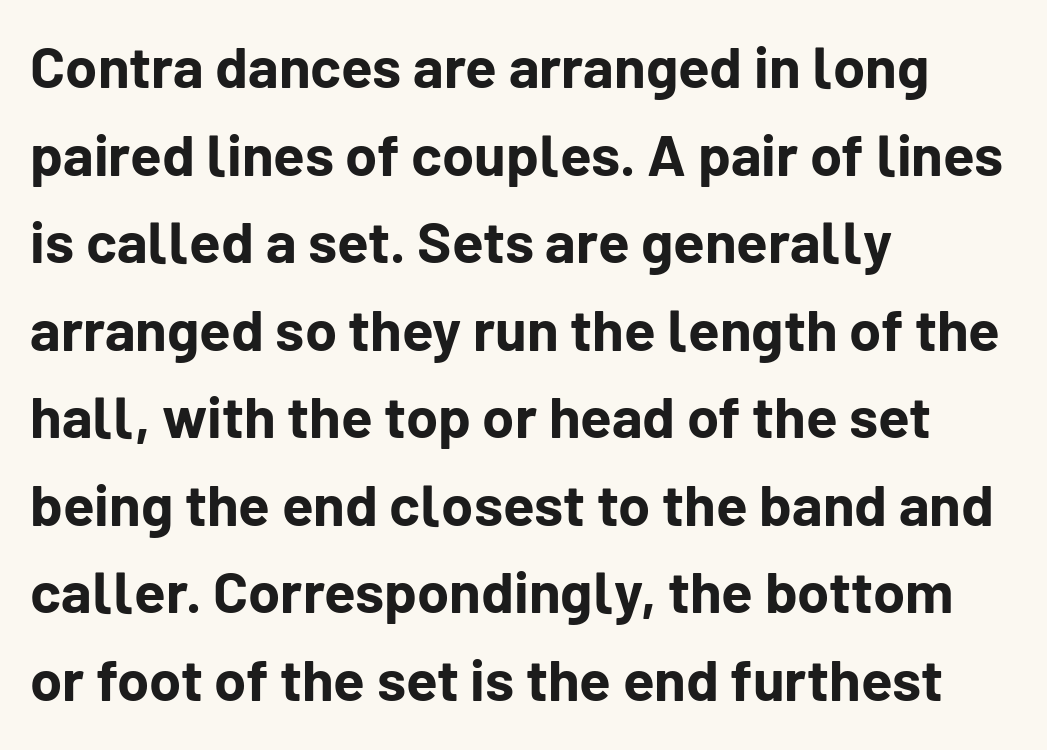
Q: Is the text bold? A: Yes.
Q: Is the text italic (slanted)? A: No, it is upright.
Q: Is the typeface a serif or a sans-serif typeface? A: Sans-serif.
Q: Is the text underlined? A: No.
Q: How is the paragraph aligned? A: Left-aligned.
Q: Is the spacing between letters normal or unusually wide? A: Normal.
Q: Is the spacing between lines tight, normal or loose? A: Normal.
Q: Width (condensed, normal, or wide)? A: Normal.
Q: Stroke contrast? A: Low.
Q: x-height? A: Medium.
Q: Monospaced? A: No.
